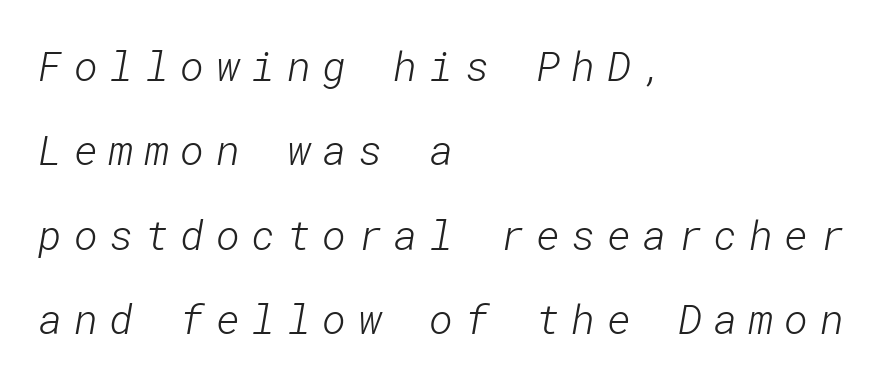
Serifs: no, the terminals of the letterforms are clean. The lines are spread far apart with generous leading. Ink coverage per letter is moderate at most. Typeset ragged right — the left edge is the straight one.
